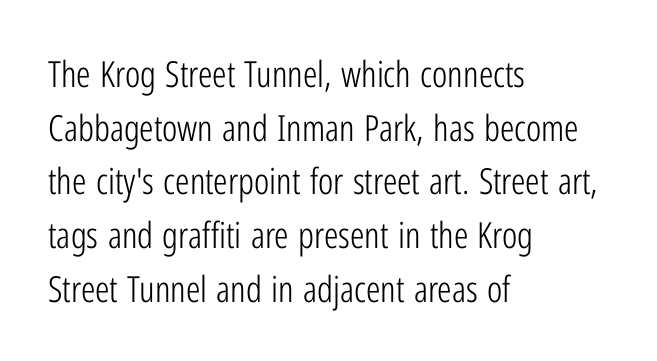
Default kerning and tracking; the words read as compact shapes. The specimen omits any rule beneath the text block's lines. Notice how the passage keeps a crisp vertical edge on the left only. Letters have the restrained weight of plain body copy at most. The letters carry no serifs — their stems end cleanly without finishing strokes.
